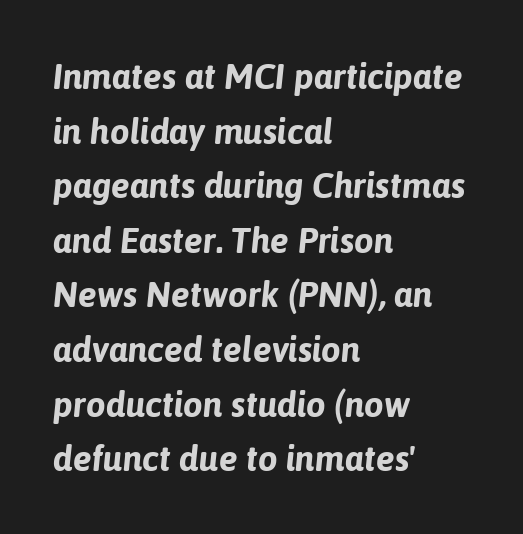
One-word summary of the alignment: left. Spacing verdict: proportional, widths tailored to each character. The specimen reads as italic at a glance. Students, observe: this is what conventionally led text looks like. Between one letter and the next there's only the usual sliver of space. Heavy, bold letterforms.
